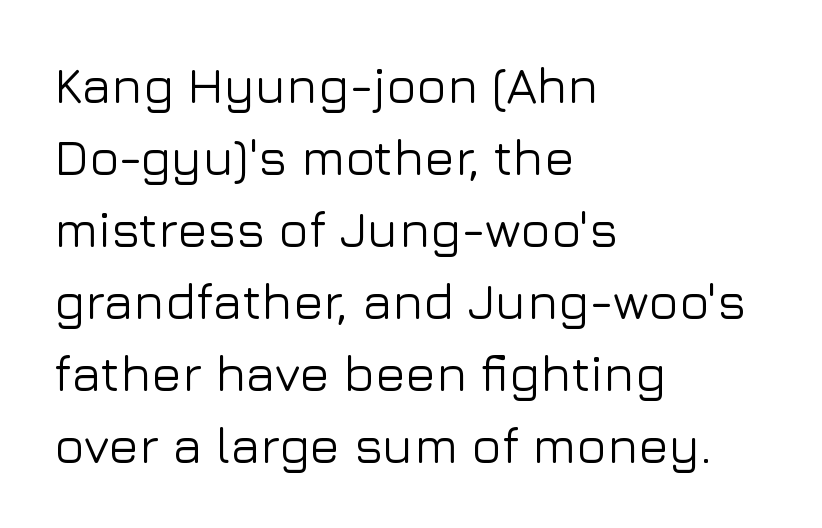
{"serif": "no", "italic": "no", "width": "normal", "stroke_contrast": "low", "x_height": "medium", "monospaced": "no", "underline": "no", "align": "left", "line_spacing": "normal", "line_spacing_ratio": 1.44, "letter_spacing": "normal", "letter_spacing_em": 0.0, "glyph_px": 50}
